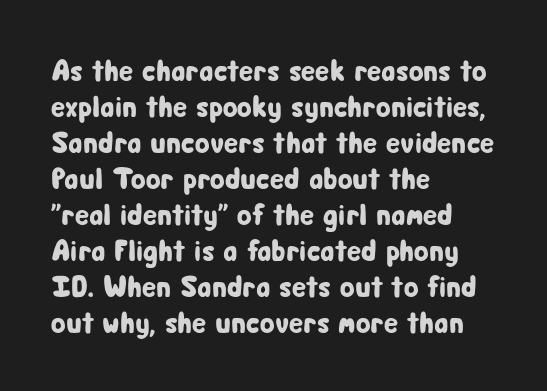
{"serif": "no", "italic": "no", "width": "condensed", "stroke_contrast": "low", "x_height": "medium", "monospaced": "no", "underline": "no", "align": "left", "line_spacing_ratio": 1.2, "letter_spacing": "normal", "letter_spacing_em": 0.0, "glyph_px": 30}
